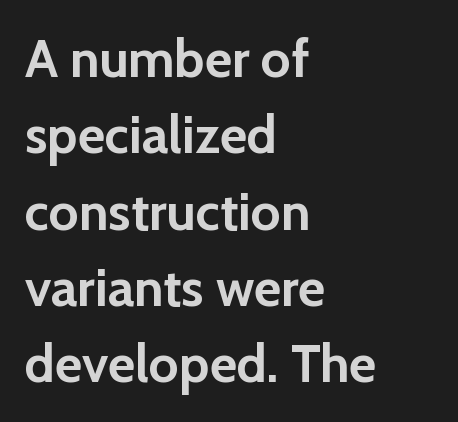
{"serif": "no", "italic": "no", "bold": "yes", "weight": "semibold", "width": "normal", "stroke_contrast": "low", "x_height": "medium", "monospaced": "no", "underline": "no", "align": "left", "line_spacing": "normal", "line_spacing_ratio": 1.44, "letter_spacing": "normal", "letter_spacing_em": 0.0, "glyph_px": 53}
